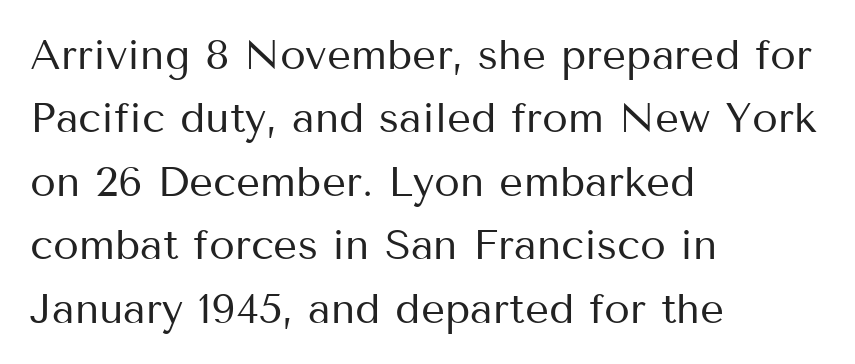
{"serif": "no", "italic": "no", "bold": "no", "weight": "regular", "width": "normal", "stroke_contrast": "medium", "x_height": "medium", "monospaced": "no", "underline": "no", "align": "left", "line_spacing": "normal", "line_spacing_ratio": 1.51, "letter_spacing": "normal", "letter_spacing_em": 0.0, "glyph_px": 42}
